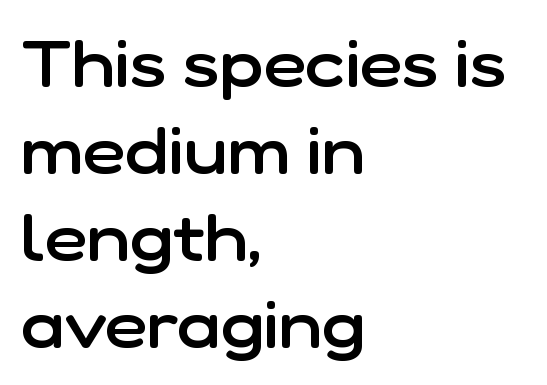
The image shows 66 px semibold sans-serif type, upright; set left-aligned, normal line spacing (1.32x), normal letter spacing, not underlined; low stroke contrast and a medium x-height.
